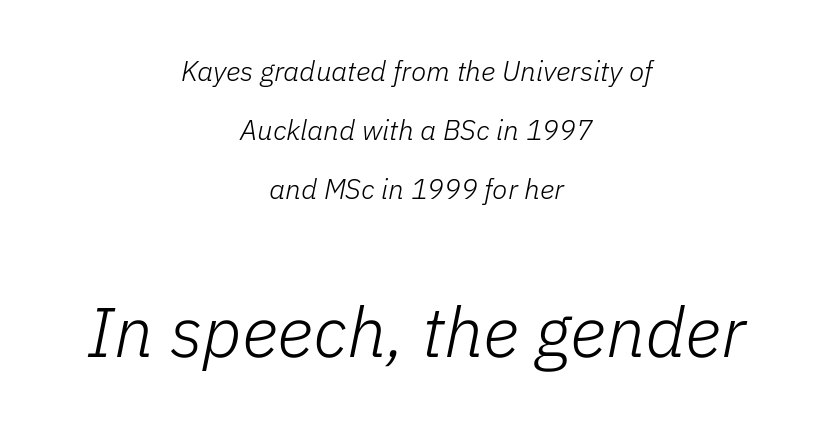
The image shows 70 px light type, italic (leaning right); set centered, loose line spacing (2.11x), normal letter spacing, not underlined; the second (bottom) block is 2.5x larger; low stroke contrast and a medium x-height.
